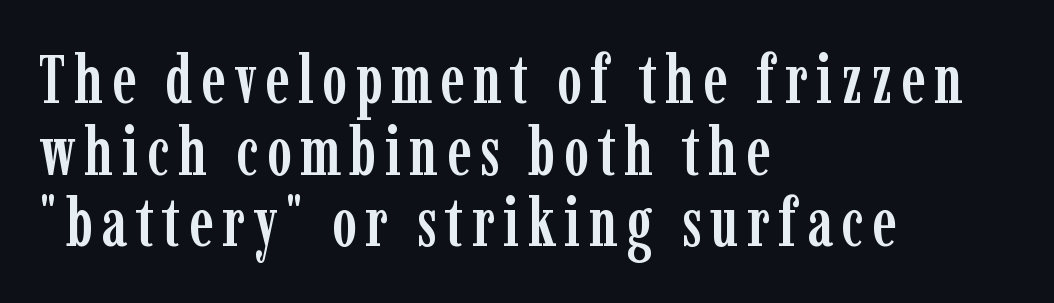
Tall strokes in this sample are plumb rather than angled. Character widths vary here, with narrow letters taking less room than wide ones. This block would grow much taller if given ordinary leading; it's compressed now. Type style note: has serifs. This rendering features lettering with no underline. The lines in this sample share a left origin and differ only in where they stop.
